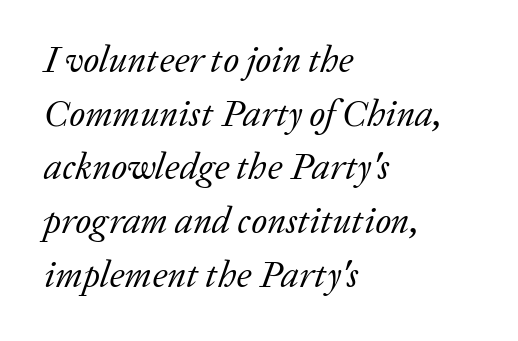
The vertical gap from one line to the next is medium. Compared with a typical body face, this is equally light or lighter still. This sample uses plain, unmodified letter spacing. Character widths vary here, with narrow letters taking less room than wide ones. These lines were composed using italics.
